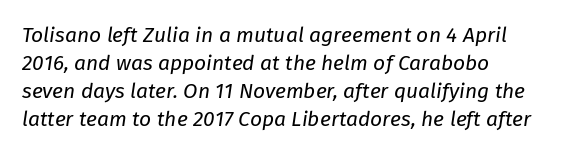
No word sits above an underline. Typeset ragged right — the left edge is the straight one. Nothing unusual about the tracking: characters are spaced as the font intends. Weight: in the light-to-regular range.
